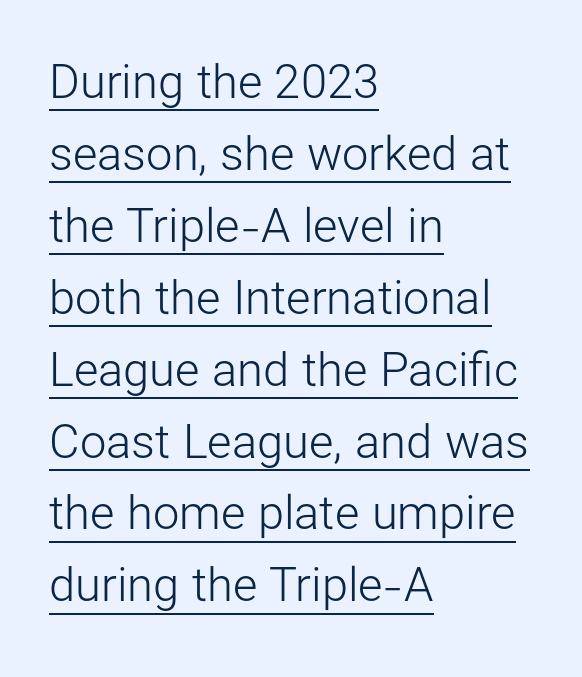
The image shows 47 px light sans-serif type, upright; set left-aligned, normal line spacing (1.53x), normal letter spacing, underlined; low stroke contrast and a medium x-height.
